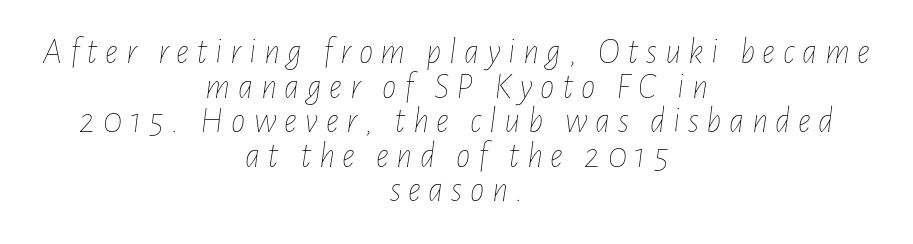
{"italic": "yes", "lean": "right", "slant_degrees": 7, "bold": "no", "weight": "thin", "width": "condensed", "stroke_contrast": "low", "x_height": "medium", "monospaced": "no", "underline": "no", "align": "center", "line_spacing": "tight", "line_spacing_ratio": 0.96, "letter_spacing": "wide", "letter_spacing_em": 0.21, "glyph_px": 36}
